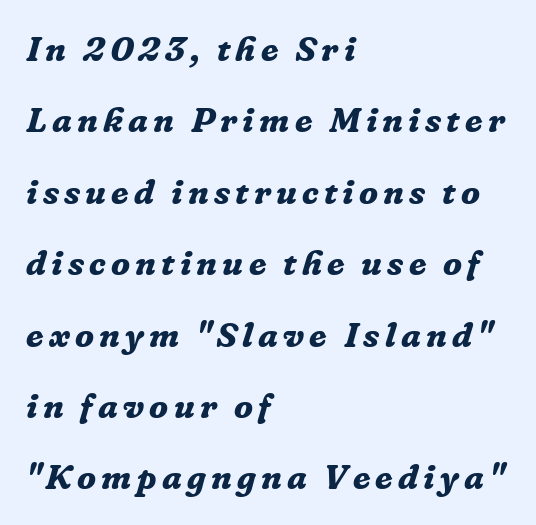
What weight is shown? A full bold with thick strokes. Type without underlining. The face used here is proportionally spaced, like ordinary book or web type. The glyphs in this specimen are seriffed. The rendering anchors every line to the left-hand side. If you drew a line through each stem, it would be angled.
